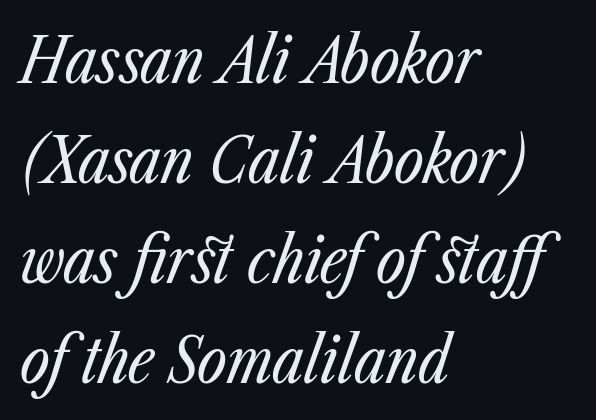
Q: Is the text bold? A: No.
Q: Is the text italic (slanted)? A: Yes, it leans right by about 23 degrees.
Q: Is the text underlined? A: No.
Q: How is the paragraph aligned? A: Left-aligned.
Q: Is the spacing between letters normal or unusually wide? A: Normal.
Q: Is the spacing between lines tight, normal or loose? A: Normal.
Q: Width (condensed, normal, or wide)? A: Condensed.
Q: Stroke contrast? A: Low.
Q: x-height? A: Medium.
Q: Monospaced? A: No.
